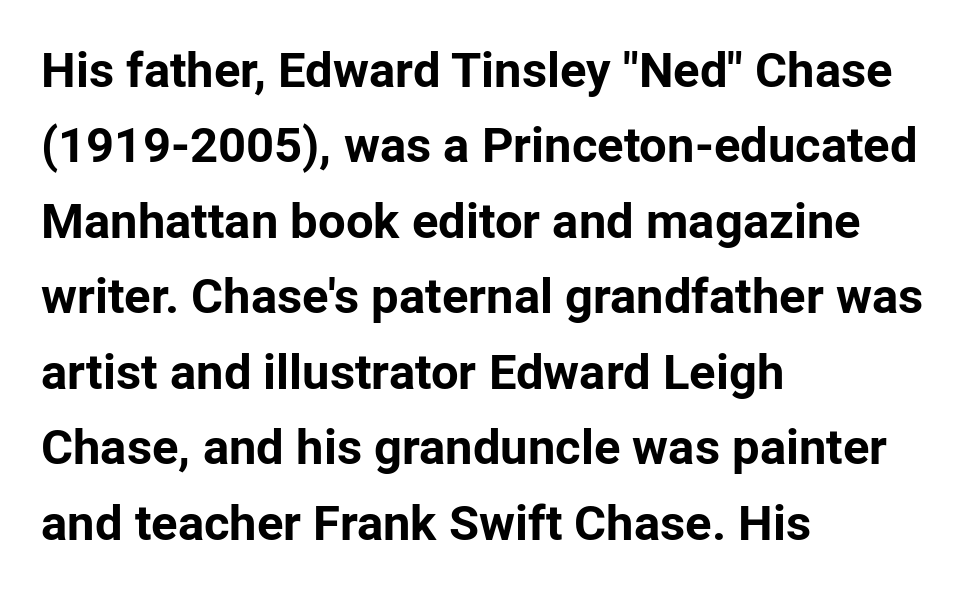
{"serif": "no", "italic": "no", "bold": "yes", "weight": "bold", "width": "normal", "stroke_contrast": "low", "x_height": "medium", "monospaced": "no", "underline": "no", "align": "left", "line_spacing": "normal", "line_spacing_ratio": 1.54, "letter_spacing": "normal", "letter_spacing_em": 0.0, "glyph_px": 49}
